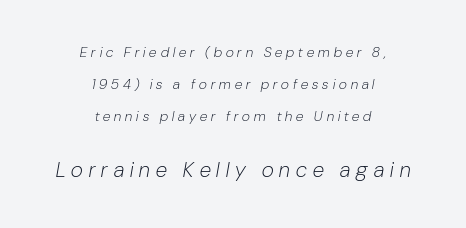
Airy leading. Each line is balanced around a shared central axis. You can tell it's italic because the verticals aren't actually vertical. The emphasis by scale lands on block number two, below. Honestly, there is no underline to notice here at all. Short note: letters widely spaced.
